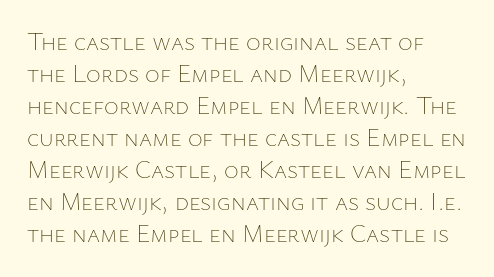
Glance below the letters and you will spot only blank space. The weight tops out at a normal text grade. Teacher's note: observe the even left margin — that is flush-left alignment. Interline gaps are of average width in this sample. In terms of posture, this sample is upright.
